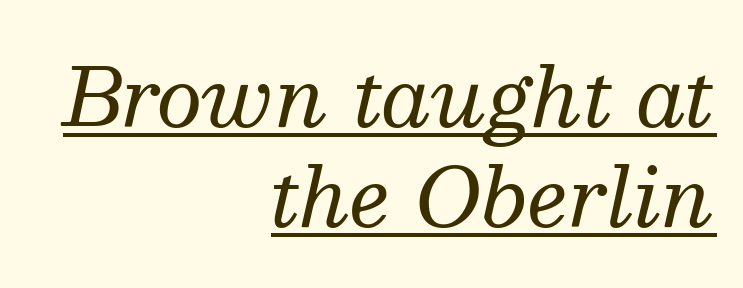
{"serif": "yes", "italic": "yes", "lean": "right", "slant_degrees": 13, "bold": "no", "weight": "regular", "width": "normal", "stroke_contrast": "medium", "x_height": "medium", "monospaced": "no", "underline": "yes", "align": "right", "line_spacing": "normal", "line_spacing_ratio": 1.25, "letter_spacing": "normal", "letter_spacing_em": 0.0, "glyph_px": 80}
